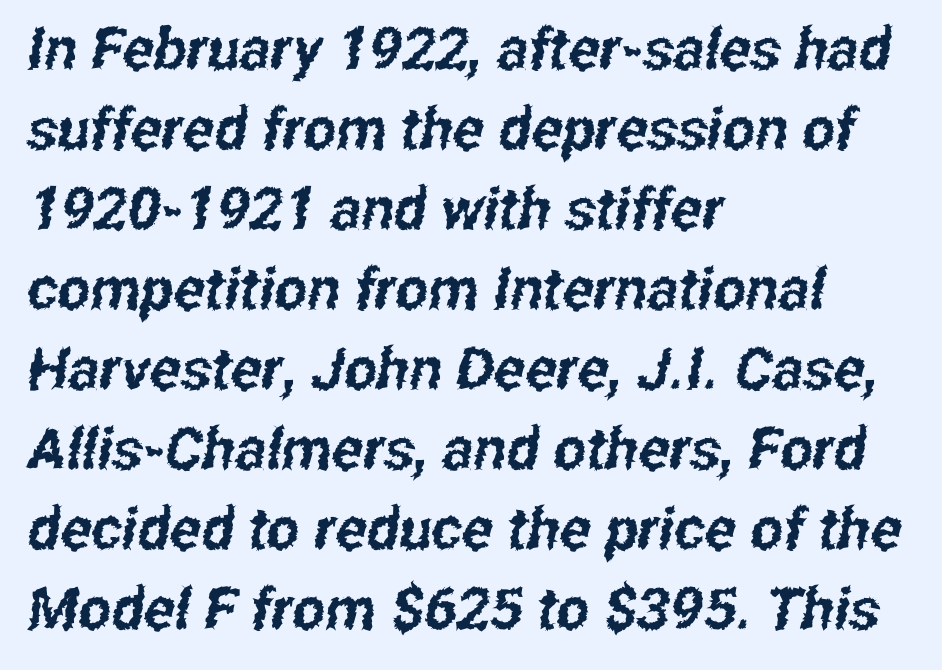
Q: Is the typeface a serif or a sans-serif typeface? A: Sans-serif.
Q: Is the text underlined? A: No.
Q: How is the paragraph aligned? A: Left-aligned.
Q: Is the spacing between letters normal or unusually wide? A: Normal.
Q: Is the spacing between lines tight, normal or loose? A: Normal.
Q: Width (condensed, normal, or wide)? A: Condensed.
Q: Stroke contrast? A: Low.
Q: x-height? A: Medium.
Q: Monospaced? A: No.
